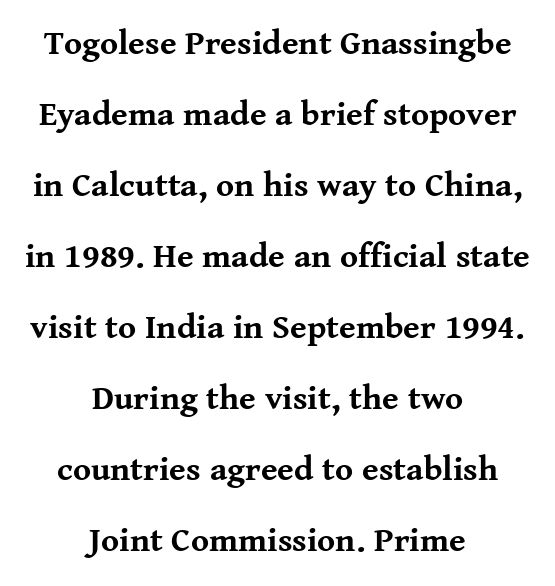
The image shows 34 px bold serif type, upright; set centered, loose line spacing (2.09x), normal letter spacing, not underlined; medium stroke contrast and a medium x-height.
